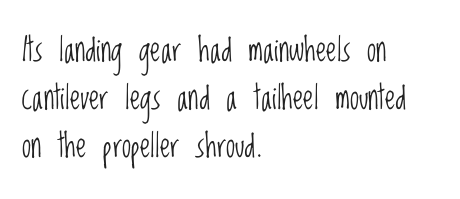
Underline: absent. Normally led — the rows are evenly, conventionally spaced. Is the stroke heavy? The answer is a plain regular-or-lighter. The ragged edge is on the right, which tells us the setting is flush left. Nobody touched the tracking dial on this one.
